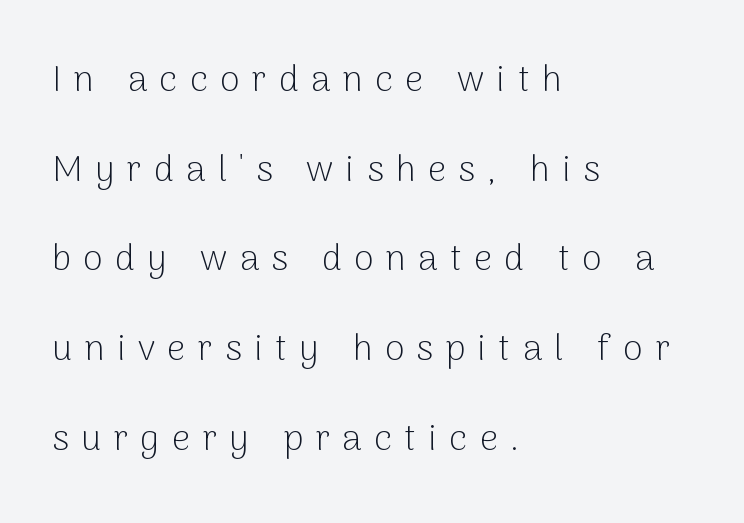
{"serif": "no", "italic": "no", "bold": "no", "weight": "light", "width": "normal", "stroke_contrast": "low", "x_height": "medium", "monospaced": "no", "underline": "no", "align": "left", "line_spacing": "loose", "line_spacing_ratio": 2.49, "letter_spacing": "wide", "letter_spacing_em": 0.34, "glyph_px": 36}
